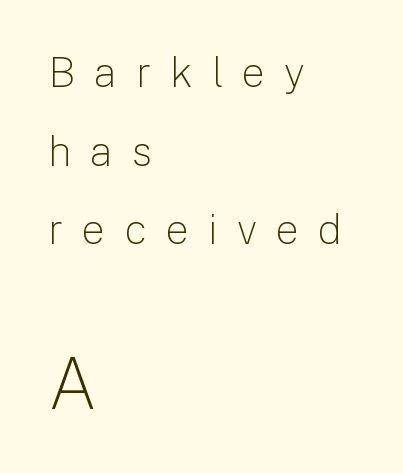
The image shows 71 px light sans-serif type, upright; set left-aligned, loose line spacing (1.92x), unusually wide letter spacing (+0.47 em), not underlined; the second (bottom) block is 1.73x larger; low stroke contrast and a medium x-height.
